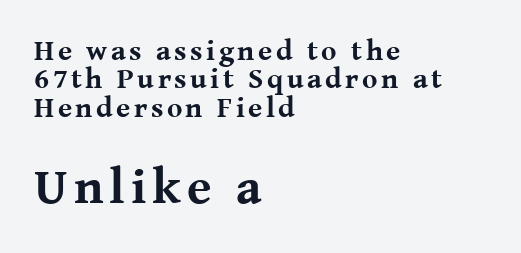
{"serif": "yes", "italic": "no", "bold": "yes", "weight": "bold", "width": "normal", "stroke_contrast": "medium", "x_height": "medium", "monospaced": "no", "underline": "no", "align": "left", "line_spacing": "tight", "line_spacing_ratio": 0.98, "larger_block": "second", "size_ratio": 1.72, "glyph_px": 50}
